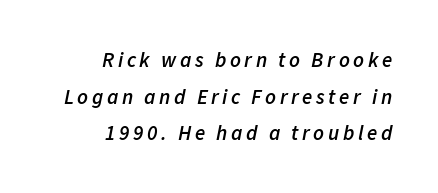
The image shows 21 px text type, italic (leaning right); set right-aligned, line spacing 1.75x, not underlined.
